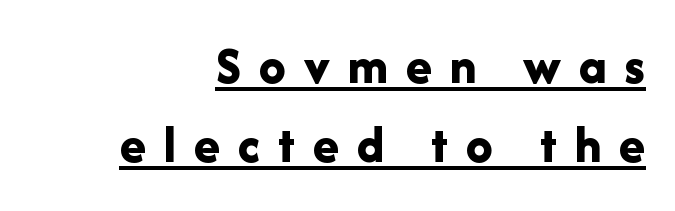
The image shows 53 px bold sans-serif type, upright; set normal line spacing (1.5x), unusually wide letter spacing (+0.34 em), underlined; low stroke contrast and a medium x-height.
